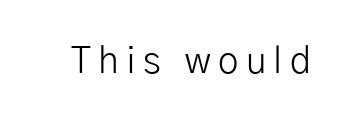
Tracking here is generous; glyphs stand well apart from one another. Stroke mass is kept to a normal reading level or below. Looks like regular typesetting: each glyph gets only the width it needs. The baseline area is clear.
